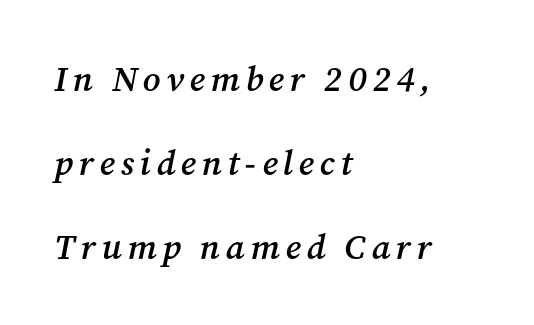
Q: Is the text bold? A: Semi-bold.
Q: Is the text italic (slanted)? A: Yes, it leans right by about 12 degrees.
Q: Is the typeface a serif or a sans-serif typeface? A: Serif.
Q: Is the text underlined? A: No.
Q: How is the paragraph aligned? A: Left-aligned.
Q: Is the spacing between lines tight, normal or loose? A: Loose.
Q: Width (condensed, normal, or wide)? A: Normal.
Q: Stroke contrast? A: Medium.
Q: x-height? A: Medium.
Q: Monospaced? A: No.
